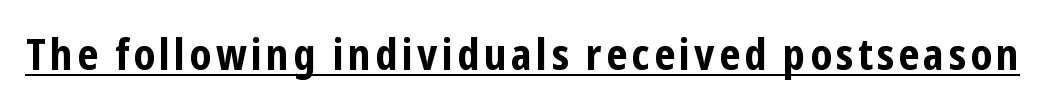
Q: Is the text bold? A: Yes.
Q: Is the text italic (slanted)? A: No, it is upright.
Q: Is the typeface a serif or a sans-serif typeface? A: Sans-serif.
Q: Is the text underlined? A: Yes.
Q: Width (condensed, normal, or wide)? A: Condensed.
Q: Stroke contrast? A: Low.
Q: x-height? A: Medium.
Q: Monospaced? A: No.
